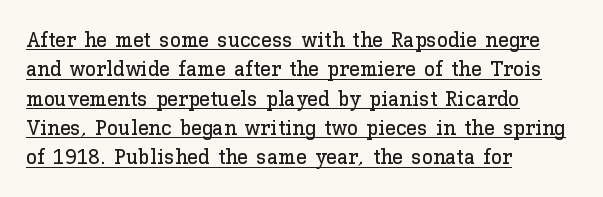
{"italic": "no", "underline": "yes", "align": "left", "line_spacing": "normal", "line_spacing_ratio": 1.33, "letter_spacing": "normal", "letter_spacing_em": 0.0, "glyph_px": 22}
